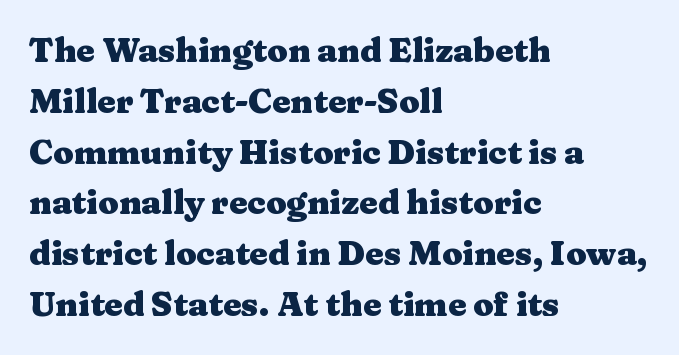
Is there much room between lines? A standard amount, neither cramped nor airy. The rag falls on the right side of this text block. Here the designer chose a conventional face with non-uniform glyph widths. On the weight axis this lands at bold, roughly 700. The font family rendered here belongs to the serif group.
